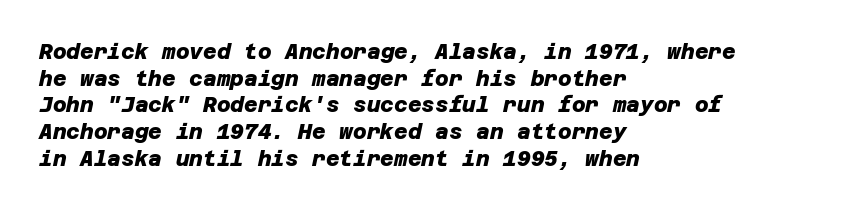
{"bold": "yes", "underline": "no", "align": "left", "line_spacing": "normal", "line_spacing_ratio": 1.27, "letter_spacing": "normal", "letter_spacing_em": 0.0, "glyph_px": 21}
